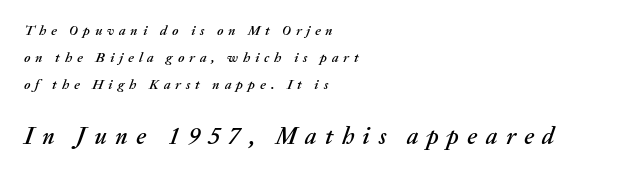
Q: Is the text italic (slanted)? A: Yes, it leans right by about 20 degrees.
Q: Is the text underlined? A: No.
Q: How is the paragraph aligned? A: Left-aligned.
Q: Is the spacing between letters normal or unusually wide? A: Unusually wide.
Q: Is the spacing between lines tight, normal or loose? A: Loose.
Q: Which block of text is set in a larger size, the first (top) or the second (bottom)? A: The second (bottom) one.
